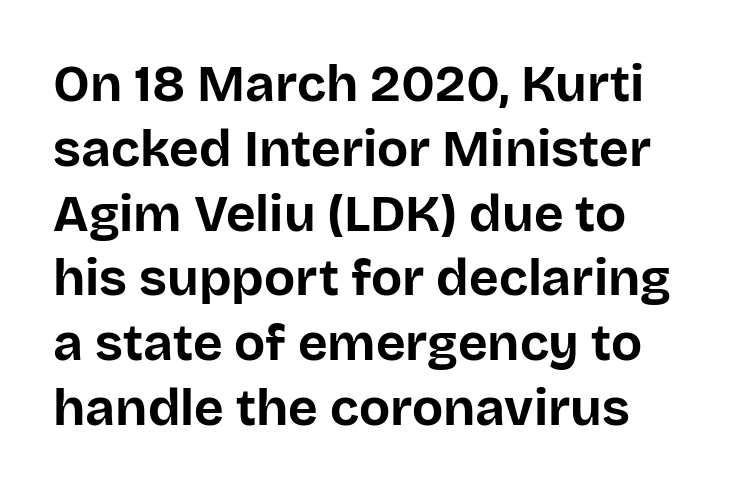
Q: Is the text bold? A: Yes.
Q: Is the text italic (slanted)? A: No, it is upright.
Q: Is the typeface a serif or a sans-serif typeface? A: Sans-serif.
Q: Is the text underlined? A: No.
Q: How is the paragraph aligned? A: Left-aligned.
Q: Is the spacing between letters normal or unusually wide? A: Normal.
Q: Is the spacing between lines tight, normal or loose? A: Normal.
Q: Width (condensed, normal, or wide)? A: Normal.
Q: Stroke contrast? A: Low.
Q: x-height? A: Large.
Q: Monospaced? A: No.
